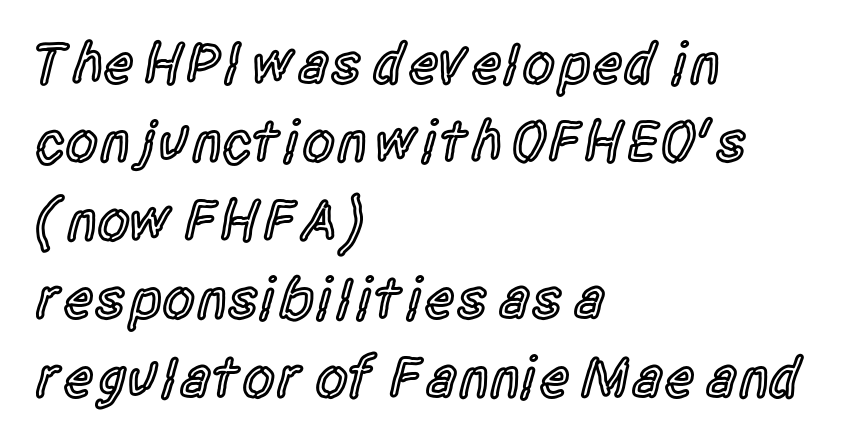
Q: Is the text bold? A: Semi-bold.
Q: Is the text italic (slanted)? A: Yes.
Q: Is the typeface a serif or a sans-serif typeface? A: Sans-serif.
Q: Is the text underlined? A: No.
Q: How is the paragraph aligned? A: Left-aligned.
Q: Is the spacing between letters normal or unusually wide? A: Normal.
Q: Is the spacing between lines tight, normal or loose? A: Normal.
Q: Width (condensed, normal, or wide)? A: Condensed.
Q: x-height? A: Large.
Q: Monospaced? A: No.
